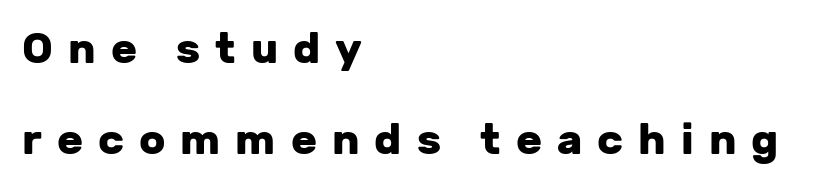
The image shows 43 px heavy sans-serif type, upright; set left-aligned, loose line spacing (2.12x), unusually wide letter spacing (+0.35 em), not underlined; low stroke contrast and a medium x-height.
